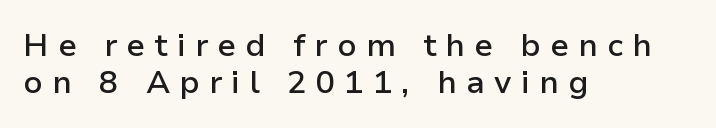
The image shows 32 px semibold sans-serif type, upright; set left-aligned, tight line spacing (1.15x), unusually wide letter spacing (+0.29 em), not underlined; low stroke contrast and a medium x-height.
